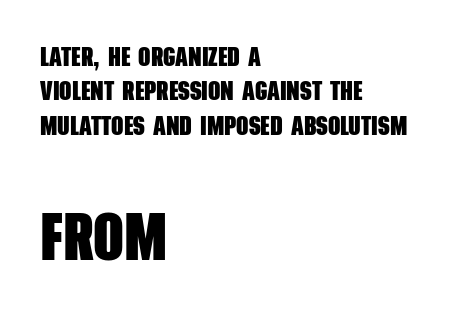
Q: Is the text bold? A: Yes.
Q: Is the typeface a serif or a sans-serif typeface? A: Sans-serif.
Q: Is the text underlined? A: No.
Q: How is the paragraph aligned? A: Left-aligned.
Q: Is the spacing between letters normal or unusually wide? A: Normal.
Q: Is the spacing between lines tight, normal or loose? A: Normal.
Q: Which block of text is set in a larger size, the first (top) or the second (bottom)? A: The second (bottom) one.
Q: Width (condensed, normal, or wide)? A: Condensed.
Q: Stroke contrast? A: Low.
Q: x-height? A: Large.
Q: Monospaced? A: No.
